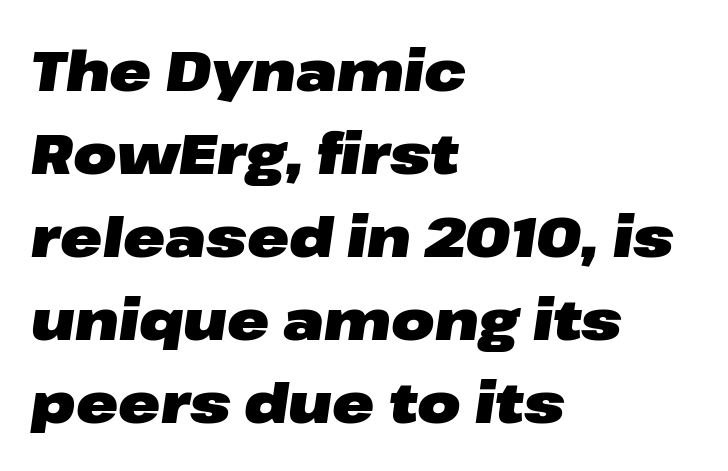
{"italic": "yes", "lean": "right", "slant_degrees": 8, "bold": "yes", "weight": "heavy", "width": "wide", "stroke_contrast": "low", "x_height": "medium", "monospaced": "no", "underline": "no", "align": "left", "line_spacing": "normal", "line_spacing_ratio": 1.48, "letter_spacing": "normal", "letter_spacing_em": 0.0, "glyph_px": 56}
